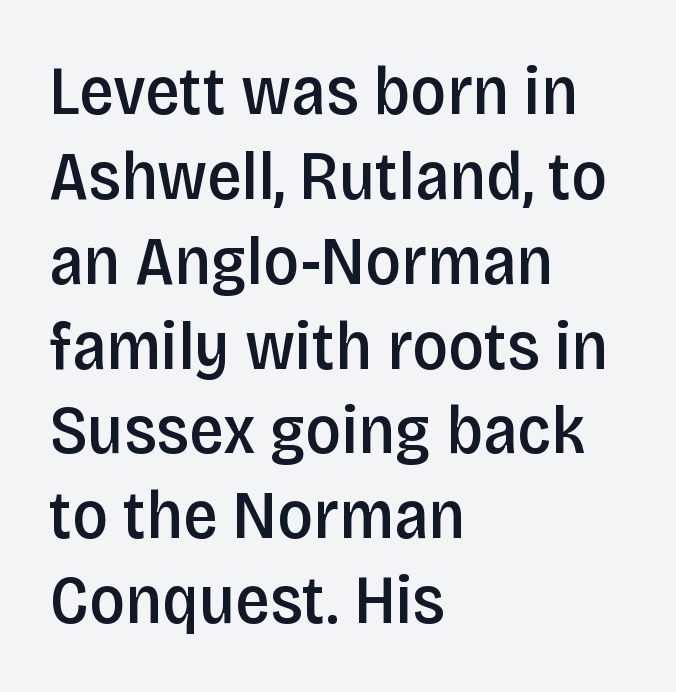
A typesetter would mark this as roman, not italic. The font is running at a semibold setting, under full bold. Proportional: the letters do not fall into vertical columns. Does the type have serifs? No, each stem ends abruptly. If you drew a ruler down the left edge, every line would touch it.
